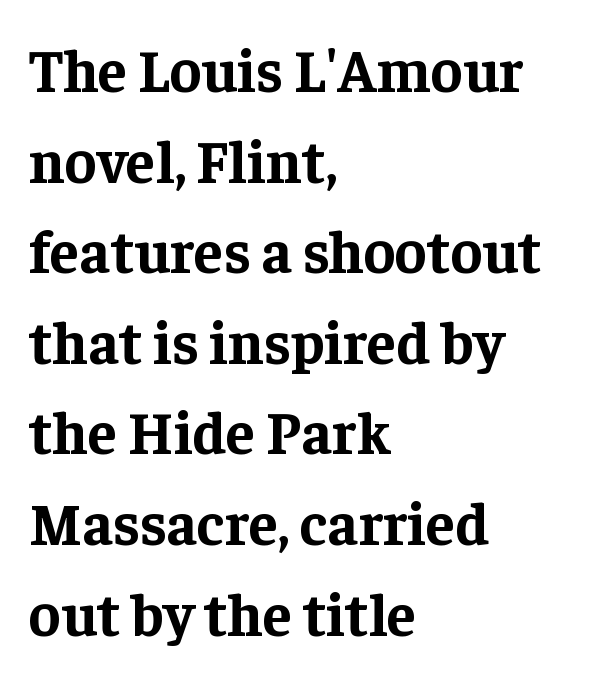
{"serif": "yes", "italic": "no", "bold": "yes", "weight": "bold", "width": "normal", "stroke_contrast": "low", "x_height": "medium", "monospaced": "no", "underline": "no", "align": "left", "line_spacing": "normal", "line_spacing_ratio": 1.51, "letter_spacing": "normal", "letter_spacing_em": 0.0, "glyph_px": 60}
